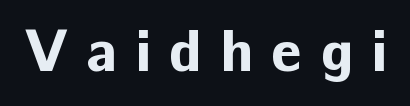
The tracking reads as deliberately expanded to a designer's eye. Letterform terminals end flat and unadorned throughout the passage. Check under the words: just untouched page. Does the lettering tilt? It doesn't — this is upright.
